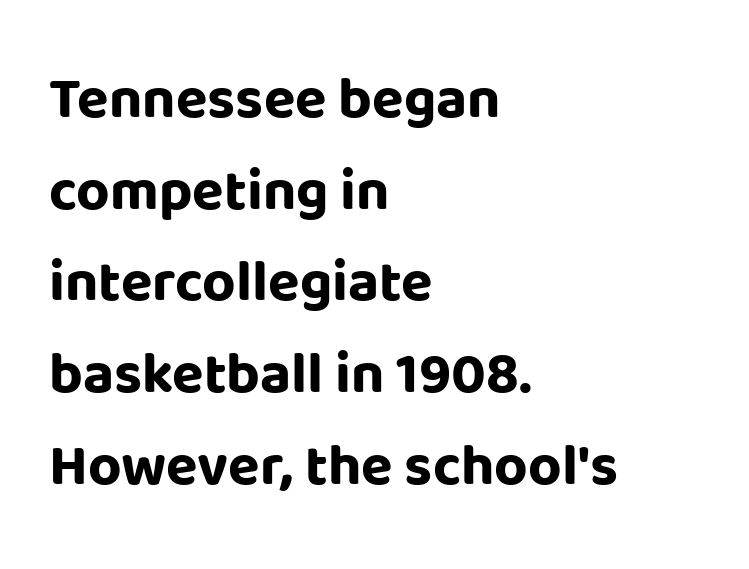
Q: Is the text bold? A: Yes.
Q: Is the text italic (slanted)? A: No, it is upright.
Q: Is the typeface a serif or a sans-serif typeface? A: Sans-serif.
Q: Is the text underlined? A: No.
Q: How is the paragraph aligned? A: Left-aligned.
Q: Is the spacing between letters normal or unusually wide? A: Normal.
Q: Is the spacing between lines tight, normal or loose? A: Normal.
Q: Width (condensed, normal, or wide)? A: Normal.
Q: Stroke contrast? A: Low.
Q: x-height? A: Large.
Q: Monospaced? A: No.
